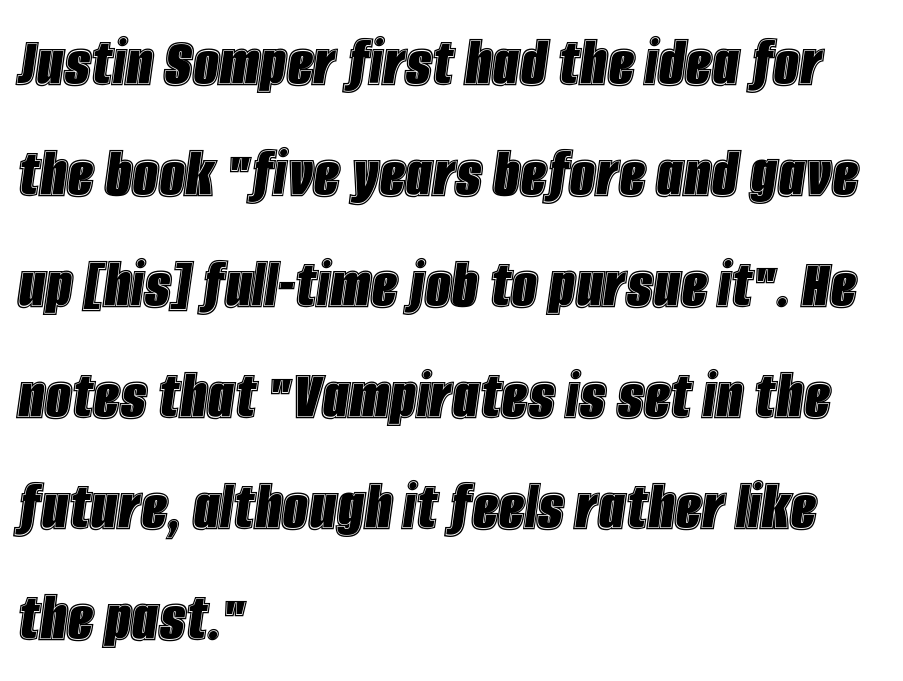
{"italic": "yes", "lean": "right", "slant_degrees": 8, "width": "condensed", "x_height": "large", "monospaced": "no", "underline": "no", "align": "left", "line_spacing": "normal", "line_spacing_ratio": 1.5, "letter_spacing": "normal", "letter_spacing_em": 0.0, "glyph_px": 74}
